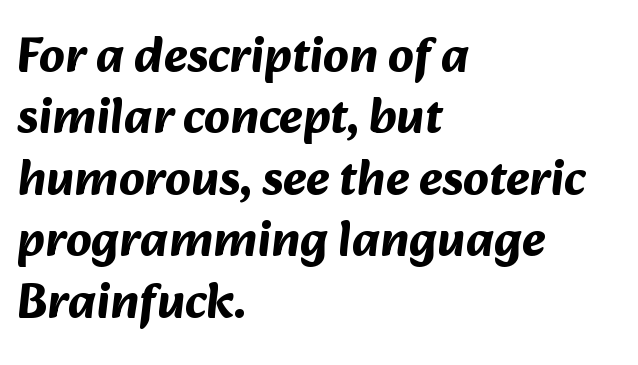
The horizontal fit of the characters is conventional and even. Is this a sans? Yes — the strokes have no serifs. Type without underlining. The ragged edge is on the right, which tells us the setting is flush left.
